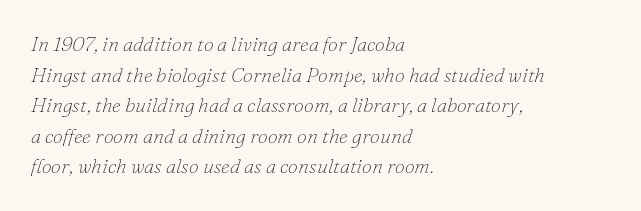
Q: Is the text bold? A: No.
Q: Is the text italic (slanted)? A: Yes, it leans right by about 16 degrees.
Q: Is the text underlined? A: No.
Q: How is the paragraph aligned? A: Left-aligned.
Q: Is the spacing between letters normal or unusually wide? A: Normal.
Q: Is the spacing between lines tight, normal or loose? A: Normal.
